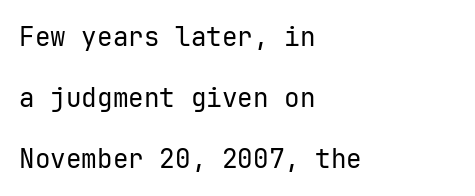
Line spacing here is loose. Teacher's note: observe the even left margin — that is flush-left alignment. Beneath every word, the page is bare. Nope, not italic — everything's standing straight. Stems here are at most as thick as an everyday book face.
